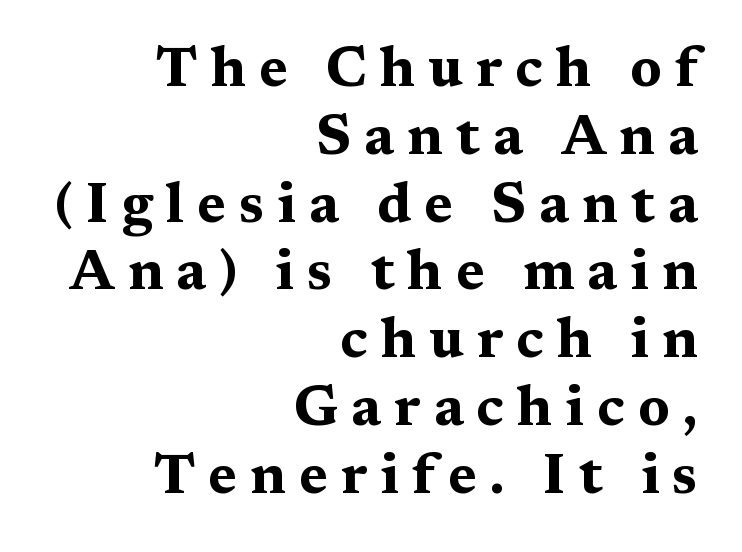
{"serif": "yes", "italic": "no", "bold": "yes", "weight": "bold", "width": "wide", "stroke_contrast": "medium", "x_height": "medium", "monospaced": "no", "underline": "no", "align": "right", "line_spacing_ratio": 1.21, "letter_spacing": "wide", "letter_spacing_em": 0.23, "glyph_px": 56}
